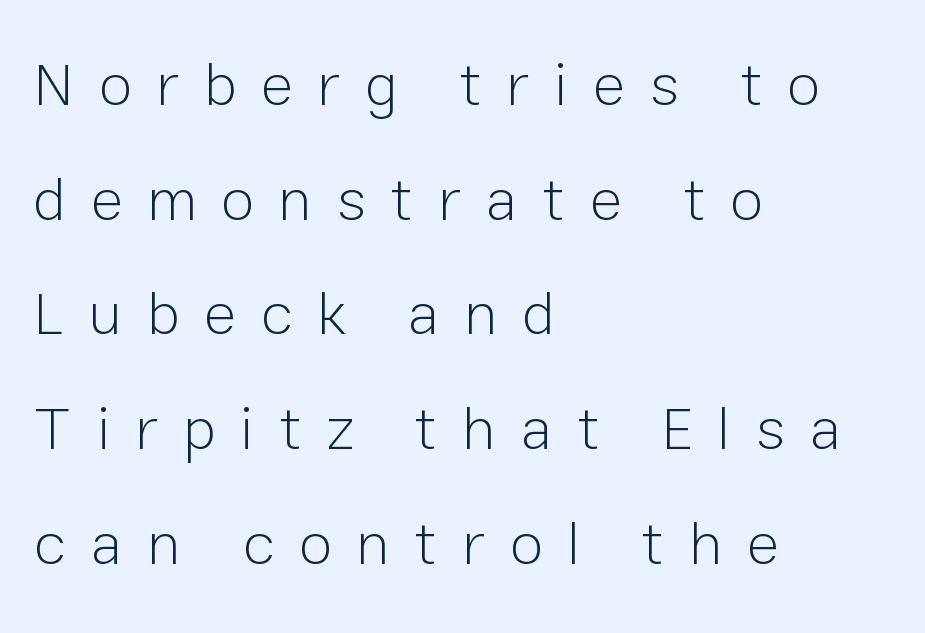
The image shows 61 px light sans-serif type, upright; set left-aligned, line spacing 1.88x, unusually wide letter spacing (+0.4 em), not underlined; low stroke contrast and a medium x-height.
